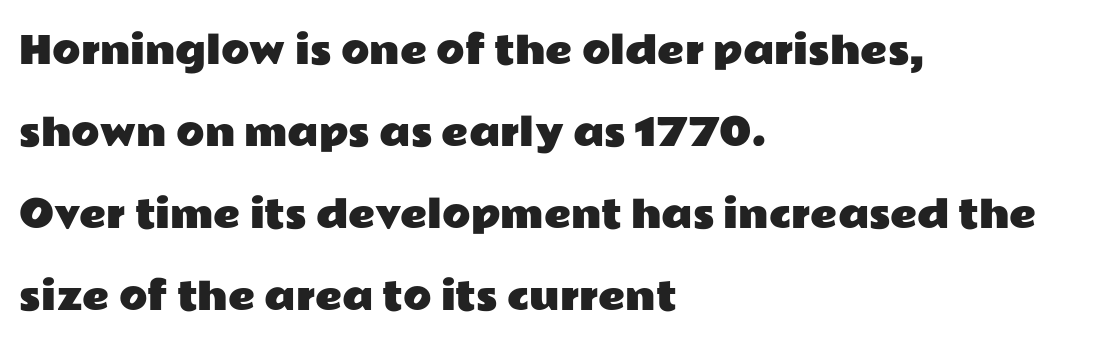
{"serif": "no", "italic": "no", "width": "wide", "stroke_contrast": "low", "x_height": "medium", "monospaced": "no", "underline": "no", "align": "left", "line_spacing": "loose", "line_spacing_ratio": 2.22, "letter_spacing": "normal", "letter_spacing_em": 0.0, "glyph_px": 37}
